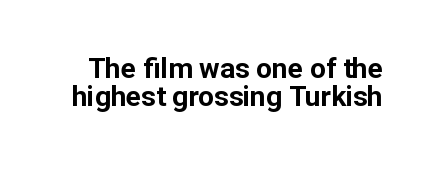
The image shows 28 px bold sans-serif type, upright; set tight line spacing (1.01x), normal letter spacing, not underlined; low stroke contrast and a medium x-height.
